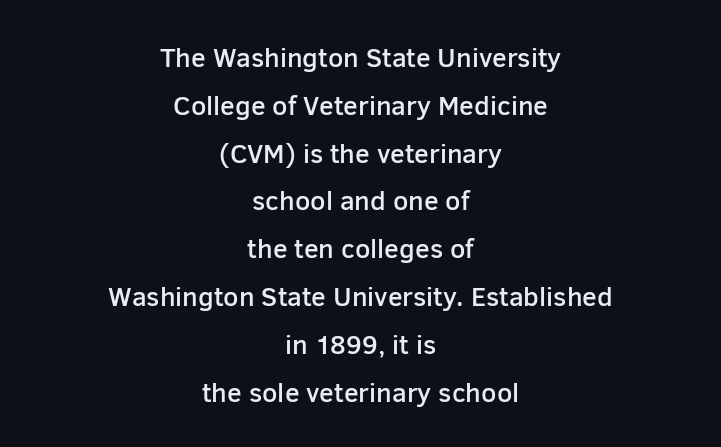
Q: Is the text bold? A: Semi-bold.
Q: Is the text italic (slanted)? A: No, it is upright.
Q: Is the text underlined? A: No.
Q: How is the paragraph aligned? A: Centered.
Q: Is the spacing between letters normal or unusually wide? A: Normal.
